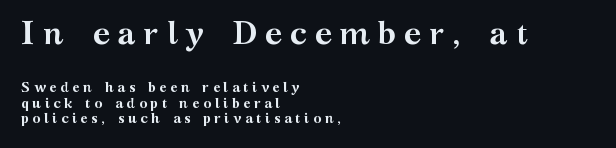
{"serif": "yes", "italic": "no", "bold": "yes", "weight": "semibold", "width": "wide", "stroke_contrast": "medium", "x_height": "medium", "monospaced": "no", "underline": "no", "align": "left", "line_spacing": "tight", "line_spacing_ratio": 1.11, "letter_spacing": "wide", "letter_spacing_em": 0.25, "larger_block": "first", "size_ratio": 2.29, "glyph_px": 32}
